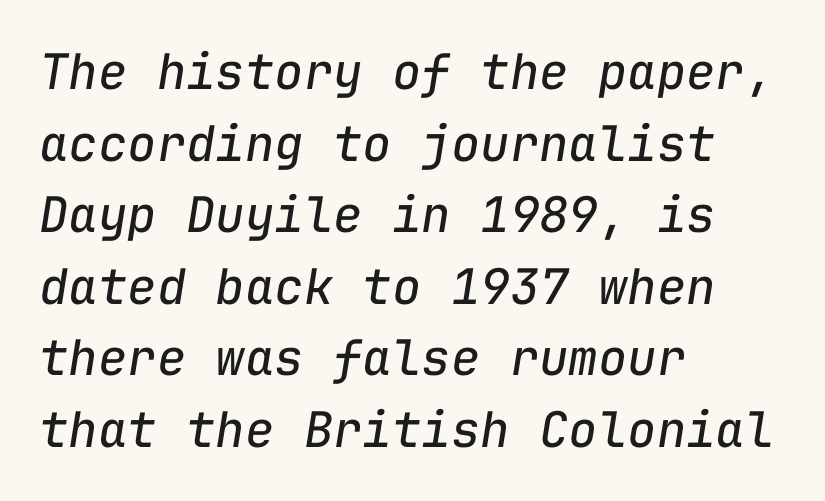
Q: Is the text bold? A: No.
Q: Is the text italic (slanted)? A: Yes, it leans right by about 9 degrees.
Q: Is the text underlined? A: No.
Q: How is the paragraph aligned? A: Left-aligned.
Q: Is the spacing between letters normal or unusually wide? A: Normal.
Q: Is the spacing between lines tight, normal or loose? A: Normal.
Q: Width (condensed, normal, or wide)? A: Normal.
Q: Stroke contrast? A: Low.
Q: x-height? A: Medium.
Q: Monospaced? A: Yes.
